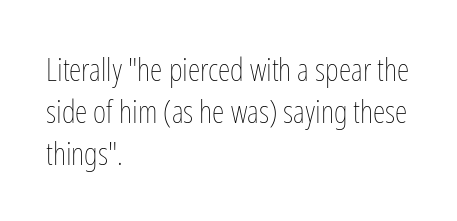
The image shows 32 px thin, condensed type, upright; set left-aligned, normal line spacing (1.31x), normal letter spacing, not underlined; low stroke contrast and a medium x-height.
